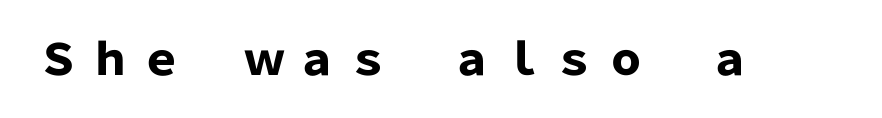
The image shows 43 px heavy sans-serif type, upright; set unusually wide letter spacing (+0.2 em), not underlined; low stroke contrast and a medium x-height.
